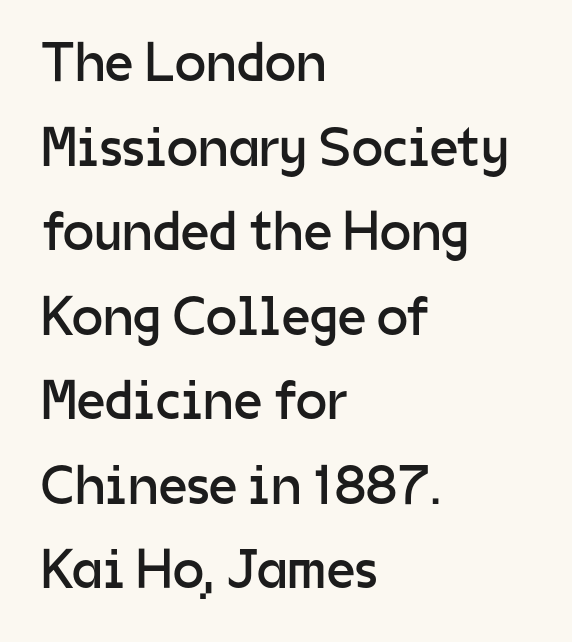
Q: Is the text bold? A: No.
Q: Is the text italic (slanted)? A: No, it is upright.
Q: Is the typeface a serif or a sans-serif typeface? A: Sans-serif.
Q: Is the text underlined? A: No.
Q: How is the paragraph aligned? A: Left-aligned.
Q: Is the spacing between letters normal or unusually wide? A: Normal.
Q: Is the spacing between lines tight, normal or loose? A: Normal.
Q: Width (condensed, normal, or wide)? A: Normal.
Q: Stroke contrast? A: Low.
Q: x-height? A: Medium.
Q: Monospaced? A: No.
